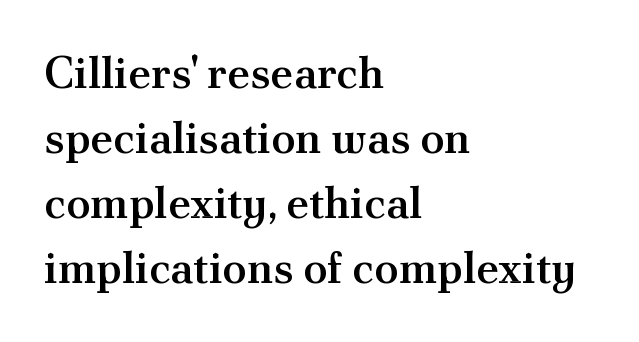
Q: Is the text bold? A: Semi-bold.
Q: Is the text italic (slanted)? A: No, it is upright.
Q: Is the typeface a serif or a sans-serif typeface? A: Serif.
Q: Is the text underlined? A: No.
Q: How is the paragraph aligned? A: Left-aligned.
Q: Is the spacing between letters normal or unusually wide? A: Normal.
Q: Is the spacing between lines tight, normal or loose? A: Normal.
Q: Width (condensed, normal, or wide)? A: Normal.
Q: Stroke contrast? A: Medium.
Q: x-height? A: Small.
Q: Monospaced? A: No.
